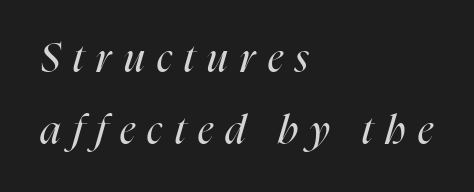
{"italic": "yes", "lean": "right", "slant_degrees": 16, "bold": "no", "weight": "regular", "width": "condensed", "stroke_contrast": "high", "x_height": "medium", "monospaced": "no", "underline": "no", "align": "left", "line_spacing_ratio": 1.8, "letter_spacing": "wide", "letter_spacing_em": 0.31, "glyph_px": 40}
